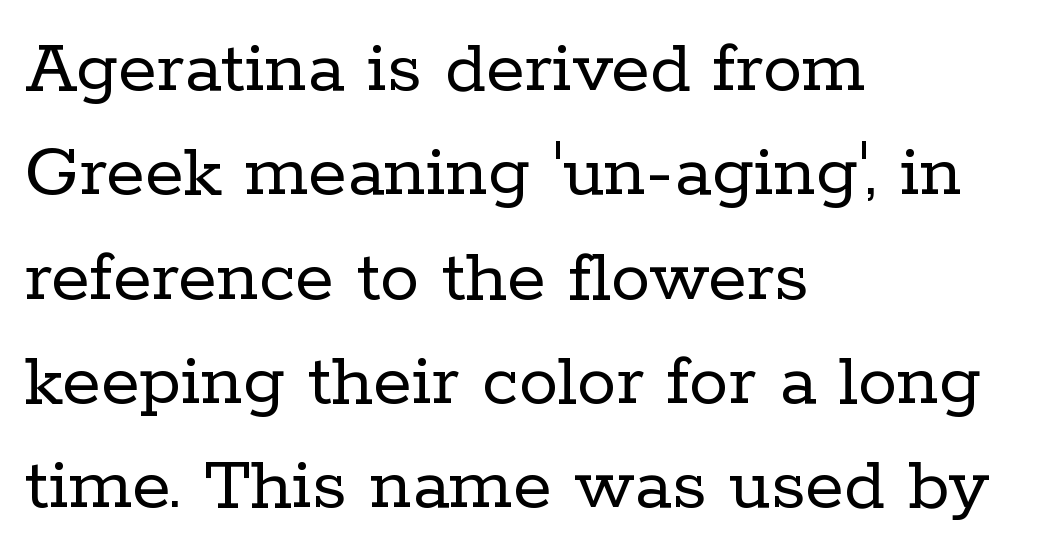
The image shows 79 px regular-weight serif type, upright; set left-aligned, normal line spacing (1.32x), normal letter spacing, not underlined; low stroke contrast and a medium x-height.
